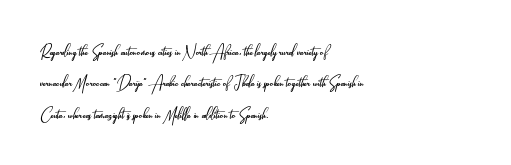
Q: Is the text bold? A: No.
Q: Is the text italic (slanted)? A: Yes.
Q: Is the text underlined? A: No.
Q: How is the paragraph aligned? A: Left-aligned.
Q: Is the spacing between letters normal or unusually wide? A: Normal.
Q: Is the spacing between lines tight, normal or loose? A: Normal.
